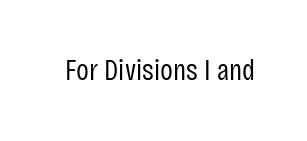
{"serif": "no", "italic": "no", "bold": "no", "weight": "regular", "width": "condensed", "stroke_contrast": "low", "x_height": "large", "monospaced": "no", "underline": "no", "letter_spacing": "normal", "letter_spacing_em": 0.0, "glyph_px": 30}
